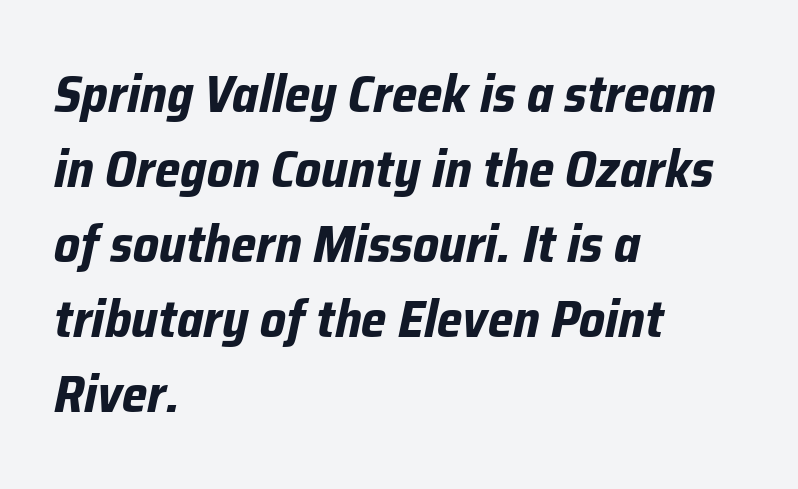
Q: Is the text bold? A: Yes.
Q: Is the text italic (slanted)? A: Yes, it leans right by about 12 degrees.
Q: Is the text underlined? A: No.
Q: How is the paragraph aligned? A: Left-aligned.
Q: Is the spacing between letters normal or unusually wide? A: Normal.
Q: Is the spacing between lines tight, normal or loose? A: Normal.
Q: Width (condensed, normal, or wide)? A: Normal.
Q: Stroke contrast? A: Low.
Q: x-height? A: Medium.
Q: Monospaced? A: No.
